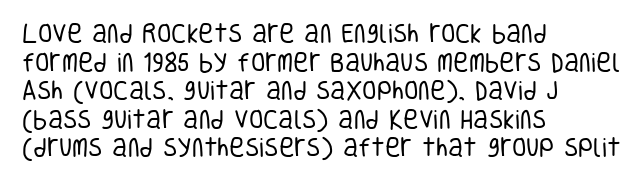
Line beginnings align vertically; line endings do not. Whoever set this chose a conventional vertical rhythm. Stroke mass is kept to a normal reading level or below. Nobody touched the tracking dial on this one.
